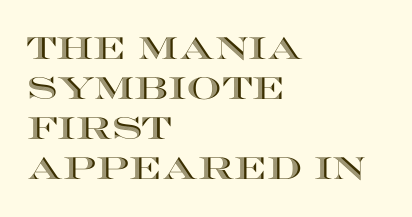
The image shows 31 px wide type, upright; set left-aligned, normal line spacing (1.29x), normal letter spacing, not underlined; a large x-height.
